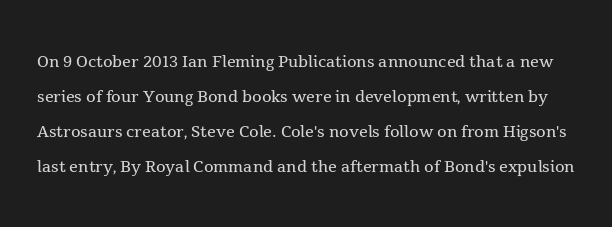
Q: Is the text bold? A: No.
Q: Is the text italic (slanted)? A: No, it is upright.
Q: Is the text underlined? A: No.
Q: Is the spacing between letters normal or unusually wide? A: Normal.
Q: Is the spacing between lines tight, normal or loose? A: Normal.
